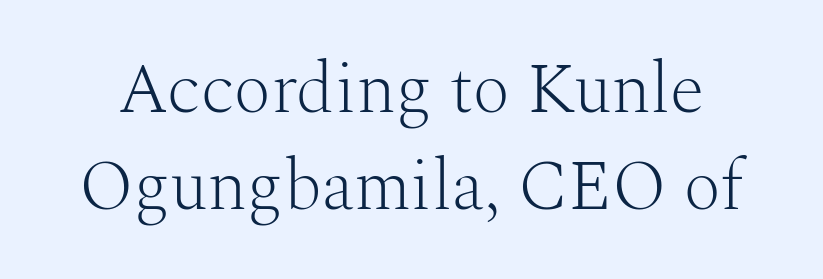
Q: Is the text bold? A: No.
Q: Is the text italic (slanted)? A: No, it is upright.
Q: Is the typeface a serif or a sans-serif typeface? A: Serif.
Q: Is the text underlined? A: No.
Q: Is the spacing between letters normal or unusually wide? A: Normal.
Q: Is the spacing between lines tight, normal or loose? A: Normal.
Q: Width (condensed, normal, or wide)? A: Normal.
Q: Stroke contrast? A: Medium.
Q: x-height? A: Medium.
Q: Monospaced? A: No.
